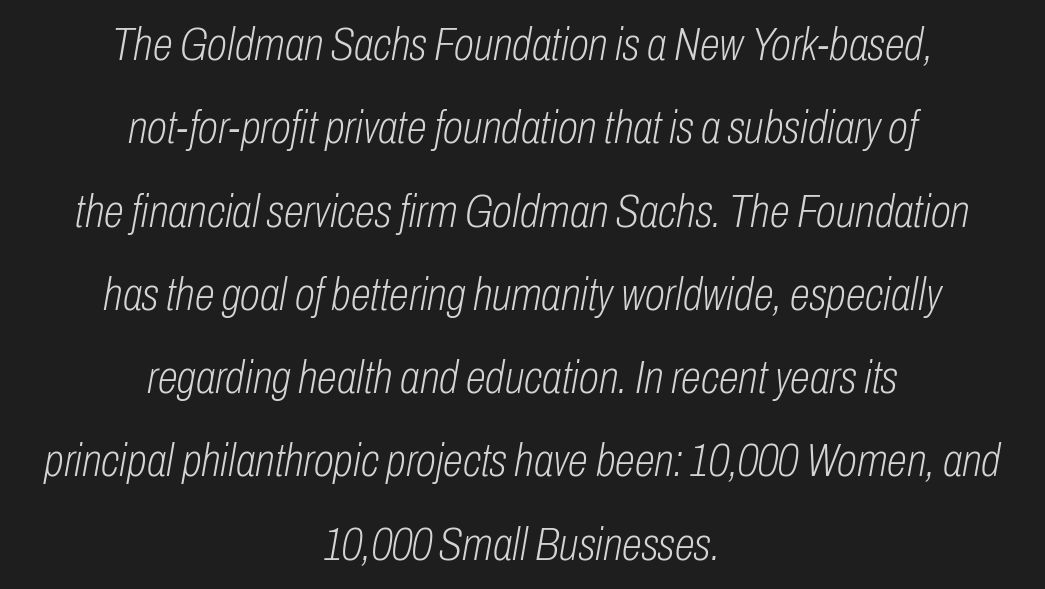
{"italic": "yes", "lean": "right", "slant_degrees": 10, "bold": "no", "weight": "light", "width": "condensed", "stroke_contrast": "low", "x_height": "medium", "monospaced": "no", "underline": "no", "align": "center", "line_spacing_ratio": 1.81, "letter_spacing": "normal", "letter_spacing_em": 0.0, "glyph_px": 46}
